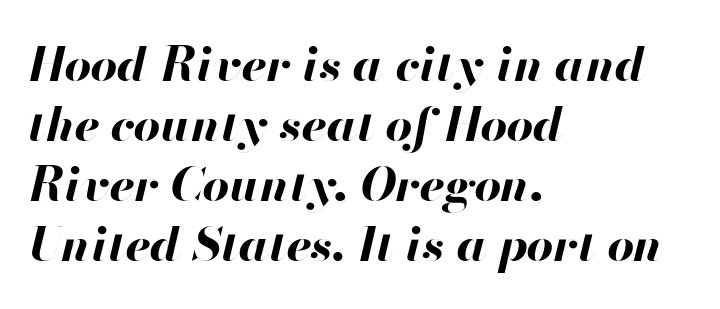
Each word holds together tightly as a unit, with standard inter-letter gaps. In CSS terms this would be text-align: left. Letters rest on an invisible, unmarked baseline. Do the characters align in a grid? No, the font is proportional. Chunky letters — that's bold for sure.
